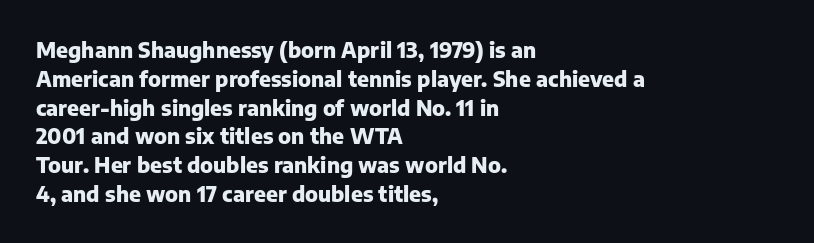
{"italic": "no", "bold": "yes", "underline": "no", "align": "left", "line_spacing": "normal", "line_spacing_ratio": 1.37, "letter_spacing": "normal", "letter_spacing_em": 0.0, "glyph_px": 21}
